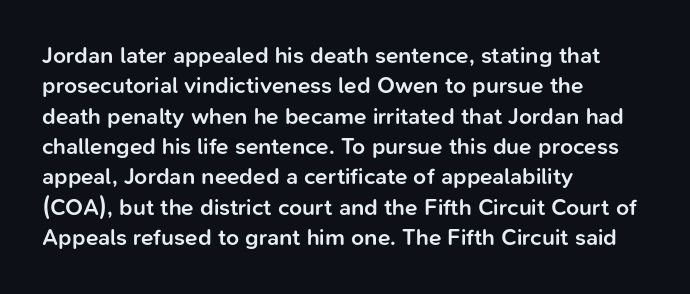
The image shows 23 px text type, upright; set left-aligned, normal line spacing (1.32x), normal letter spacing, not underlined.
